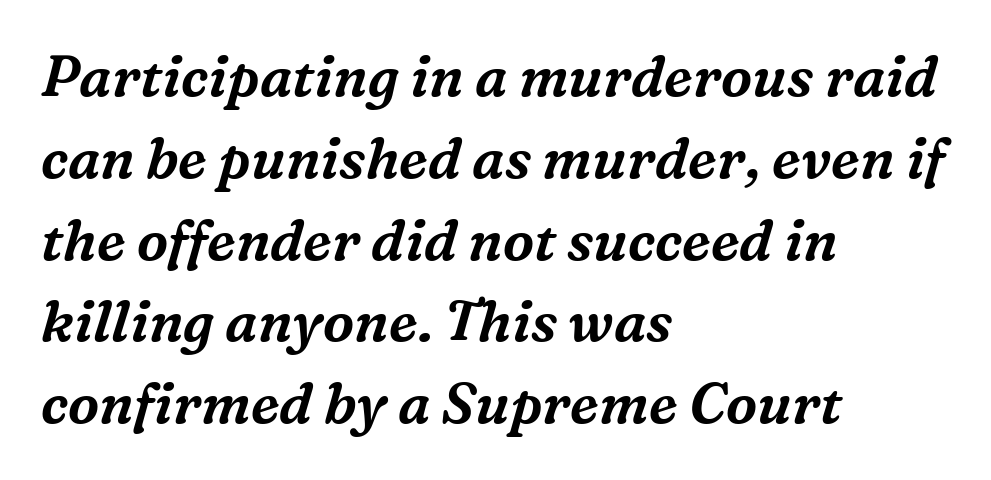
Q: Is the text italic (slanted)? A: Yes, it leans right by about 16 degrees.
Q: Is the typeface a serif or a sans-serif typeface? A: Serif.
Q: Is the text underlined? A: No.
Q: How is the paragraph aligned? A: Left-aligned.
Q: Is the spacing between letters normal or unusually wide? A: Normal.
Q: Is the spacing between lines tight, normal or loose? A: Normal.
Q: Width (condensed, normal, or wide)? A: Normal.
Q: Stroke contrast? A: Medium.
Q: x-height? A: Medium.
Q: Monospaced? A: No.
